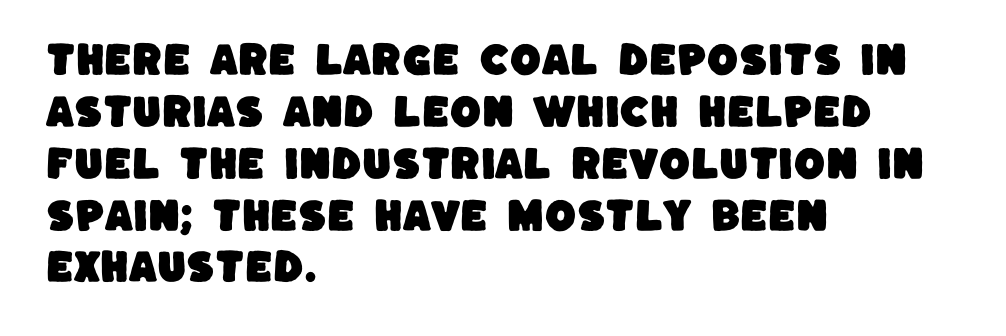
The image shows 36 px sans-serif type; set left-aligned, normal line spacing (1.44x), normal letter spacing, not underlined; low stroke contrast and a large x-height.
